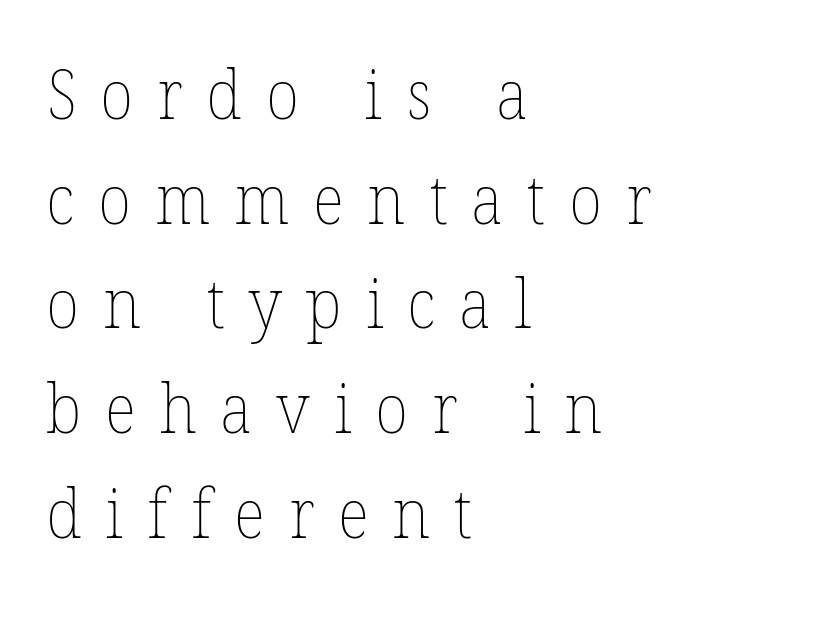
{"bold": "no", "weight": "thin", "width": "normal", "stroke_contrast": "low", "x_height": "medium", "monospaced": "no", "underline": "no", "align": "left", "line_spacing": "normal", "line_spacing_ratio": 1.54, "letter_spacing": "wide", "letter_spacing_em": 0.35, "glyph_px": 68}
